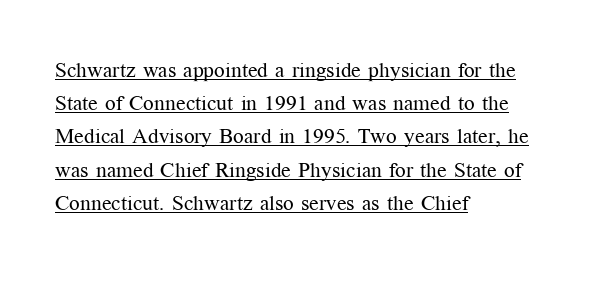
Think standard paragraph weight, or any step lighter than that. The typography opts for an upright posture over an oblique one. The rag falls on the right side of this text block. The face used here appears with an underline applied. Leading: standard. Here the glyphs are tracked normally, forming tight word shapes.
